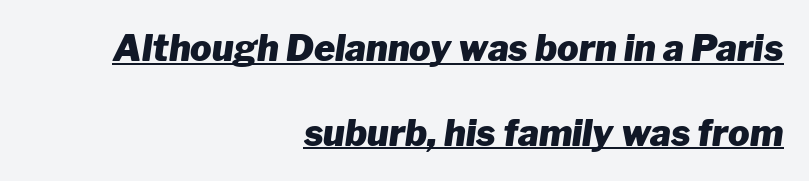
Q: Is the text bold? A: Yes.
Q: Is the text italic (slanted)? A: Yes, it leans right by about 8 degrees.
Q: Is the text underlined? A: Yes.
Q: How is the paragraph aligned? A: Right-aligned.
Q: Is the spacing between letters normal or unusually wide? A: Normal.
Q: Is the spacing between lines tight, normal or loose? A: Loose.
Q: Width (condensed, normal, or wide)? A: Normal.
Q: Stroke contrast? A: Low.
Q: x-height? A: Medium.
Q: Monospaced? A: No.
